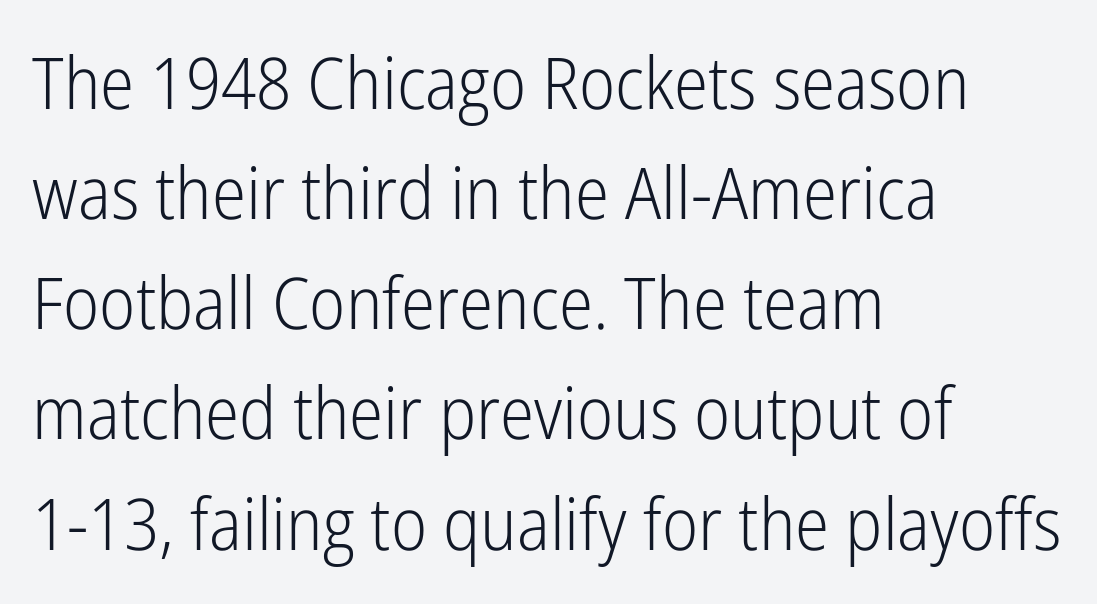
Q: Is the text bold? A: No.
Q: Is the text italic (slanted)? A: No, it is upright.
Q: Is the typeface a serif or a sans-serif typeface? A: Sans-serif.
Q: Is the text underlined? A: No.
Q: How is the paragraph aligned? A: Left-aligned.
Q: Is the spacing between letters normal or unusually wide? A: Normal.
Q: Is the spacing between lines tight, normal or loose? A: Normal.
Q: Width (condensed, normal, or wide)? A: Condensed.
Q: Stroke contrast? A: Low.
Q: x-height? A: Medium.
Q: Monospaced? A: No.
